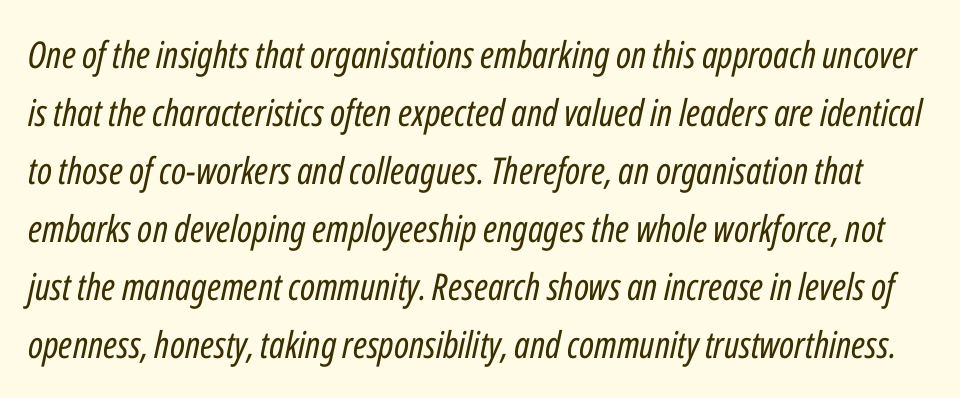
{"italic": "yes", "lean": "right", "slant_degrees": 12, "bold": "no", "weight": "regular", "width": "condensed", "stroke_contrast": "low", "x_height": "medium", "monospaced": "no", "underline": "no", "line_spacing": "normal", "line_spacing_ratio": 1.57, "letter_spacing": "normal", "letter_spacing_em": 0.0, "glyph_px": 37}
